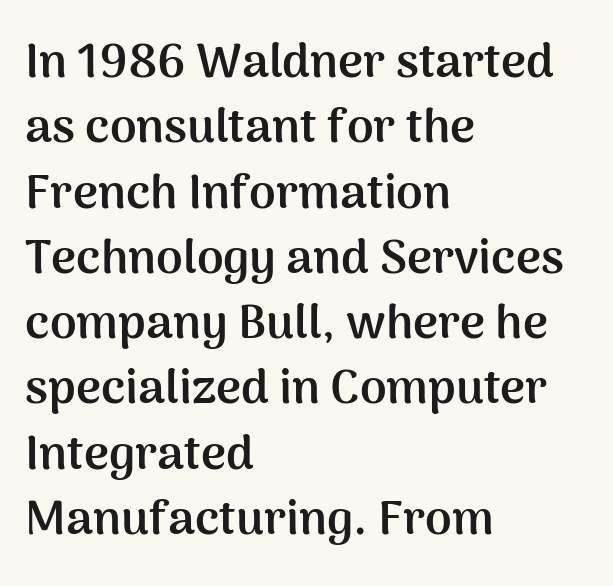
{"serif": "no", "italic": "no", "bold": "yes", "weight": "semibold", "width": "normal", "stroke_contrast": "medium", "x_height": "medium", "monospaced": "no", "underline": "no", "align": "left", "line_spacing": "normal", "line_spacing_ratio": 1.36, "letter_spacing": "normal", "letter_spacing_em": 0.0, "glyph_px": 48}
